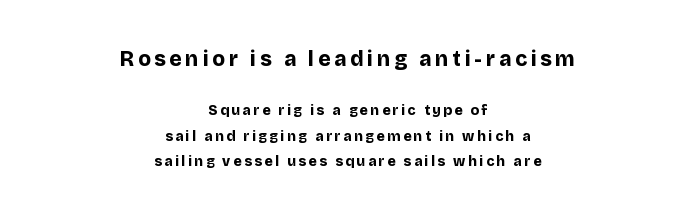
The image shows 21 px bold type, upright; set centered, line spacing 1.83x, not underlined; the first (top) block is 1.5x larger.
